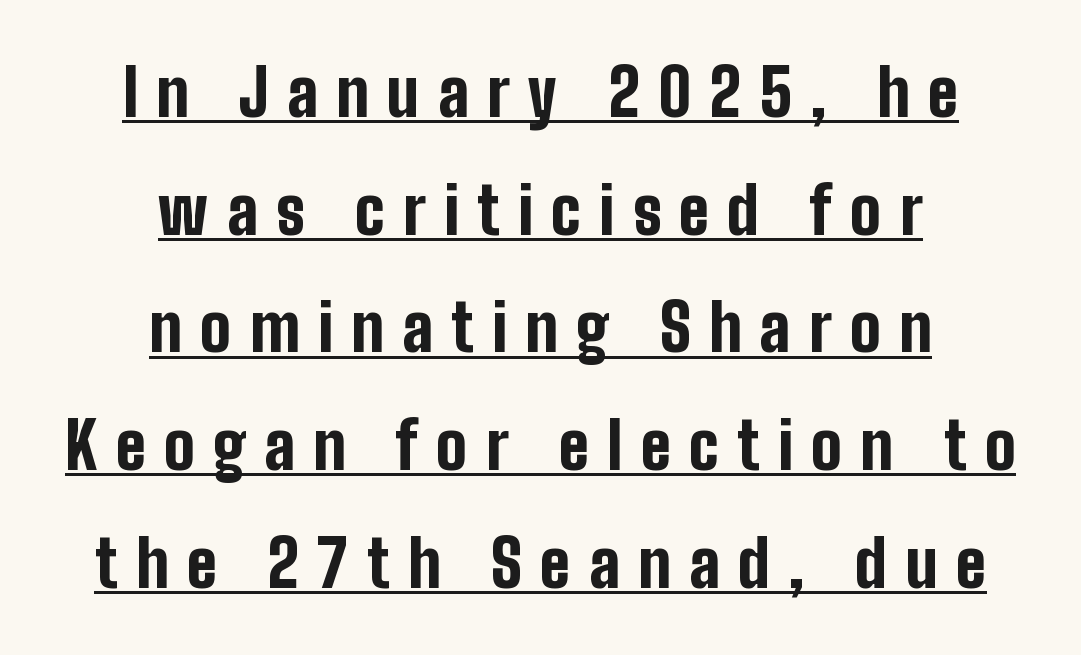
{"serif": "no", "italic": "no", "bold": "yes", "weight": "bold", "width": "condensed", "stroke_contrast": "low", "x_height": "medium", "monospaced": "no", "underline": "yes", "align": "center", "line_spacing_ratio": 1.81, "letter_spacing": "wide", "letter_spacing_em": 0.28, "glyph_px": 65}
